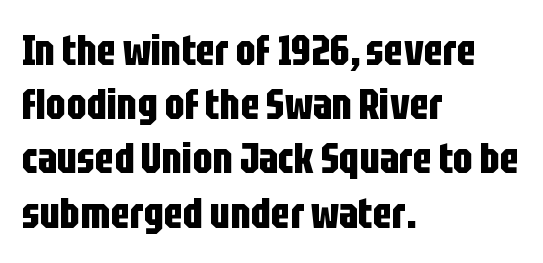
The image shows 43 px bold, condensed sans-serif type, upright; set left-aligned, normal line spacing (1.26x), normal letter spacing, not underlined; low stroke contrast and a large x-height.
